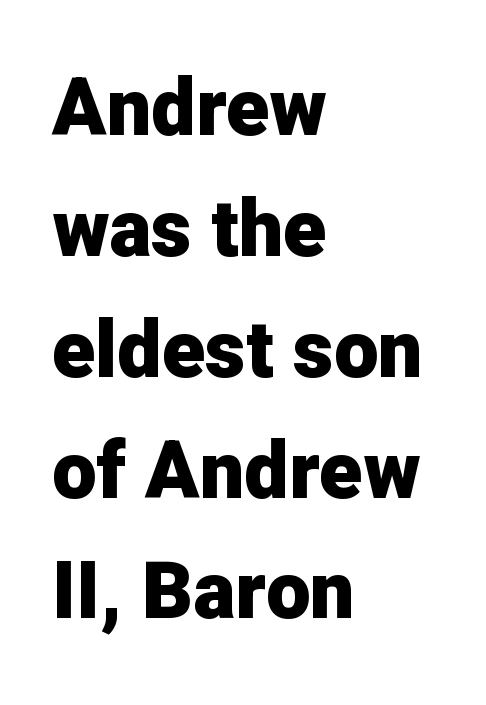
Q: Is the text bold? A: Yes.
Q: Is the text italic (slanted)? A: No, it is upright.
Q: Is the typeface a serif or a sans-serif typeface? A: Sans-serif.
Q: Is the text underlined? A: No.
Q: How is the paragraph aligned? A: Left-aligned.
Q: Is the spacing between letters normal or unusually wide? A: Normal.
Q: Is the spacing between lines tight, normal or loose? A: Normal.
Q: Width (condensed, normal, or wide)? A: Normal.
Q: Stroke contrast? A: Low.
Q: x-height? A: Medium.
Q: Monospaced? A: No.
